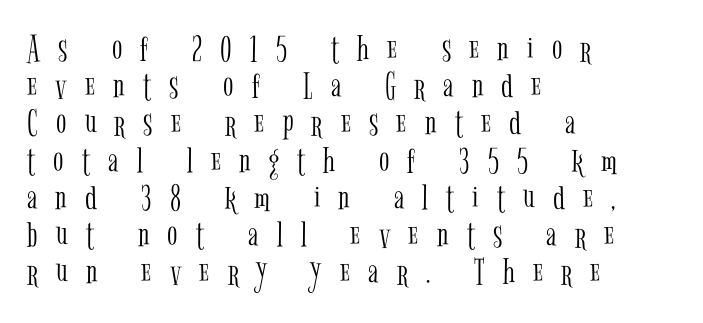
Q: Is the text bold? A: No.
Q: Is the text italic (slanted)? A: No, it is upright.
Q: Is the typeface a serif or a sans-serif typeface? A: Serif.
Q: Is the text underlined? A: No.
Q: How is the paragraph aligned? A: Left-aligned.
Q: Is the spacing between letters normal or unusually wide? A: Unusually wide.
Q: Is the spacing between lines tight, normal or loose? A: Tight.
Q: Width (condensed, normal, or wide)? A: Condensed.
Q: Stroke contrast? A: Low.
Q: x-height? A: Medium.
Q: Monospaced? A: No.
